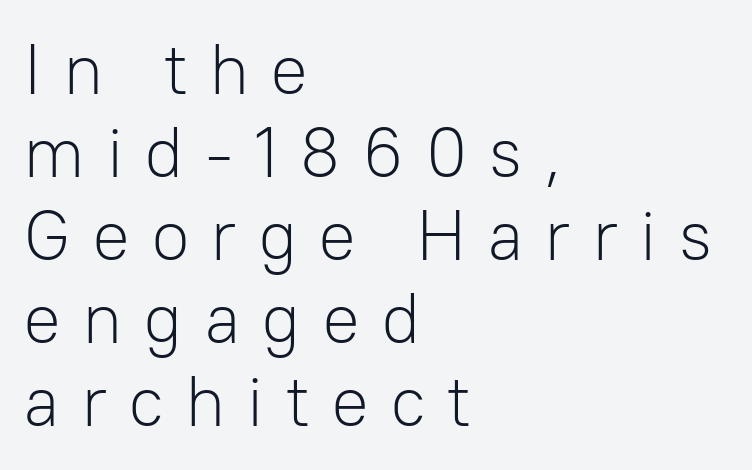
Q: Is the text bold? A: No.
Q: Is the text italic (slanted)? A: No, it is upright.
Q: Is the typeface a serif or a sans-serif typeface? A: Sans-serif.
Q: Is the text underlined? A: No.
Q: How is the paragraph aligned? A: Left-aligned.
Q: Is the spacing between letters normal or unusually wide? A: Unusually wide.
Q: Width (condensed, normal, or wide)? A: Normal.
Q: Stroke contrast? A: Low.
Q: x-height? A: Medium.
Q: Monospaced? A: No.
